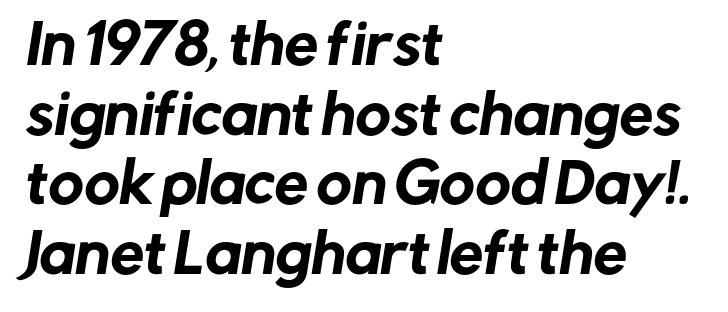
{"serif": "no", "width": "normal", "stroke_contrast": "low", "x_height": "medium", "monospaced": "no", "underline": "no", "align": "left", "line_spacing": "normal", "line_spacing_ratio": 1.29, "letter_spacing": "normal", "letter_spacing_em": 0.0, "glyph_px": 54}
